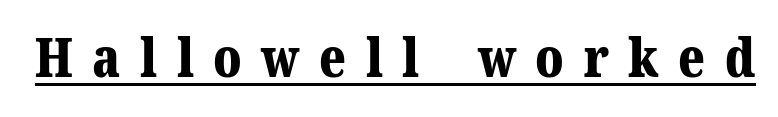
The sample has been set heavy, in full bold. The letters stand straight up with perfectly vertical stems. Varying glyph widths throughout — classic text-font behaviour. Here the glyphs are tracked loosely, breaking word shapes into spaced letters.
